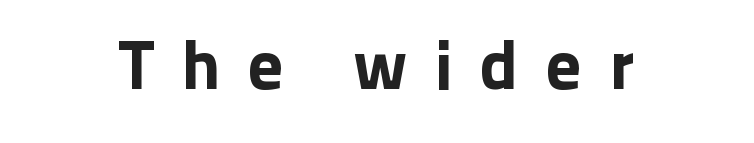
Q: Is the text italic (slanted)? A: No, it is upright.
Q: Is the typeface a serif or a sans-serif typeface? A: Sans-serif.
Q: Is the text underlined? A: No.
Q: Is the spacing between letters normal or unusually wide? A: Unusually wide.
Q: Width (condensed, normal, or wide)? A: Normal.
Q: Stroke contrast? A: Low.
Q: x-height? A: Medium.
Q: Monospaced? A: No.
